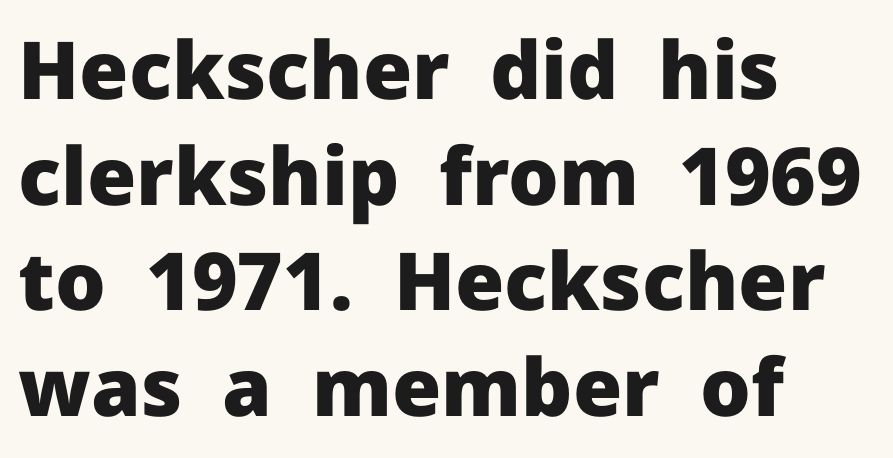
Plain, unruled lines of type. No feet cap the strokes, marking this as sans-serif type. As a designer I'd log this as weight 700, bold. Layout note: lines flush left.
